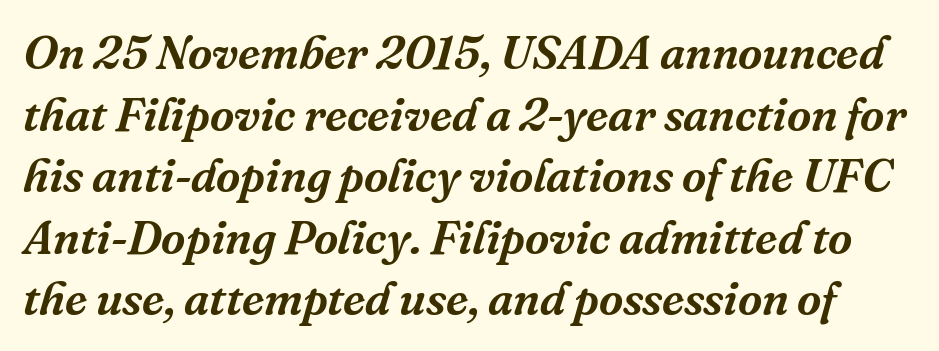
The image shows 47 px serif type, italic (leaning right); set normal line spacing (1.31x), normal letter spacing, not underlined; medium stroke contrast and a medium x-height.
